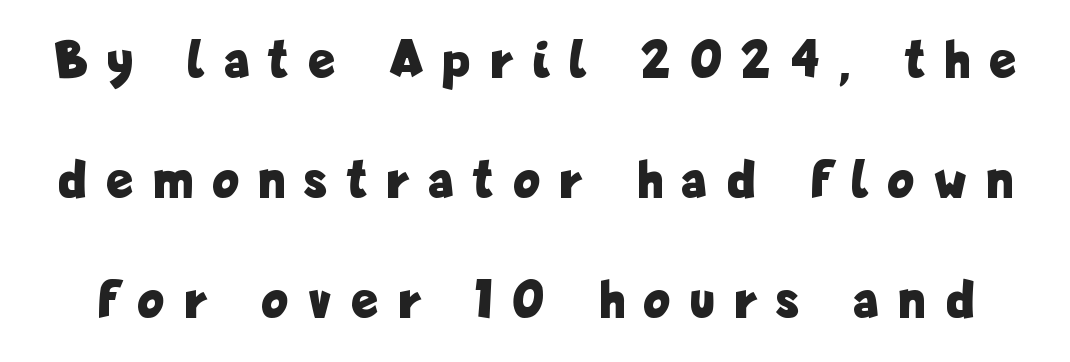
Q: Is the text bold? A: Yes.
Q: Is the text italic (slanted)? A: No, it is upright.
Q: Is the typeface a serif or a sans-serif typeface? A: Sans-serif.
Q: Is the text underlined? A: No.
Q: Is the spacing between letters normal or unusually wide? A: Unusually wide.
Q: Is the spacing between lines tight, normal or loose? A: Loose.
Q: Width (condensed, normal, or wide)? A: Condensed.
Q: Stroke contrast? A: Low.
Q: x-height? A: Medium.
Q: Monospaced? A: No.
